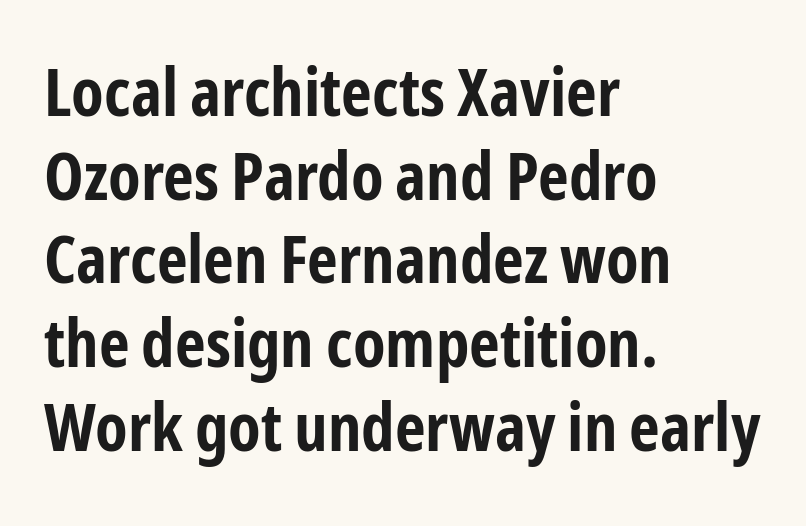
Q: Is the text bold? A: Yes.
Q: Is the text italic (slanted)? A: No, it is upright.
Q: Is the typeface a serif or a sans-serif typeface? A: Sans-serif.
Q: Is the text underlined? A: No.
Q: How is the paragraph aligned? A: Left-aligned.
Q: Is the spacing between letters normal or unusually wide? A: Normal.
Q: Is the spacing between lines tight, normal or loose? A: Normal.
Q: Width (condensed, normal, or wide)? A: Condensed.
Q: Stroke contrast? A: Low.
Q: x-height? A: Medium.
Q: Monospaced? A: No.
